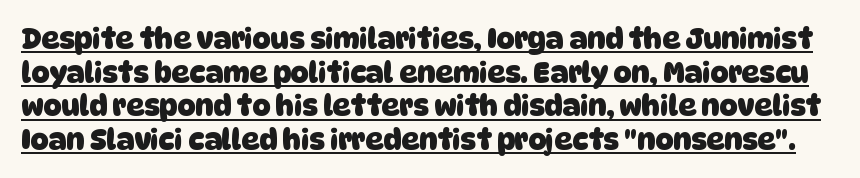
{"serif": "no", "bold": "yes", "weight": "heavy", "width": "normal", "stroke_contrast": "low", "x_height": "large", "monospaced": "no", "underline": "yes", "line_spacing_ratio": 1.2, "letter_spacing": "normal", "letter_spacing_em": 0.0, "glyph_px": 28}
